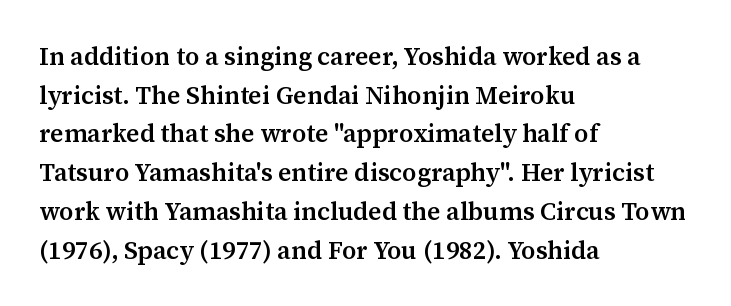
{"italic": "no", "bold": "semi", "underline": "no", "align": "left", "line_spacing": "normal", "line_spacing_ratio": 1.55, "letter_spacing": "normal", "letter_spacing_em": 0.0, "glyph_px": 25}
